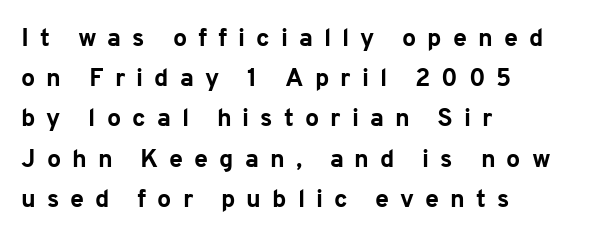
These lines were composed using upright roman letters. The area under the type is left untouched. The typesetting leans heavy: a genuine bold. The block of text has a typical density, with ordinary space between rows.
